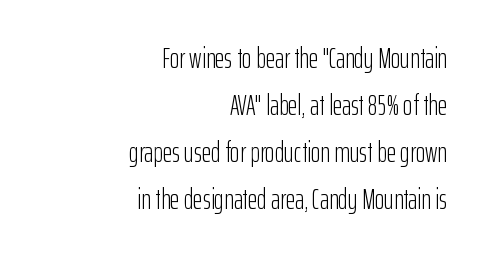
Q: Is the text bold? A: No.
Q: Is the text italic (slanted)? A: No, it is upright.
Q: Is the typeface a serif or a sans-serif typeface? A: Sans-serif.
Q: Is the text underlined? A: No.
Q: How is the paragraph aligned? A: Right-aligned.
Q: Is the spacing between letters normal or unusually wide? A: Normal.
Q: Is the spacing between lines tight, normal or loose? A: Normal.
Q: Width (condensed, normal, or wide)? A: Condensed.
Q: Stroke contrast? A: Low.
Q: x-height? A: Medium.
Q: Monospaced? A: No.
